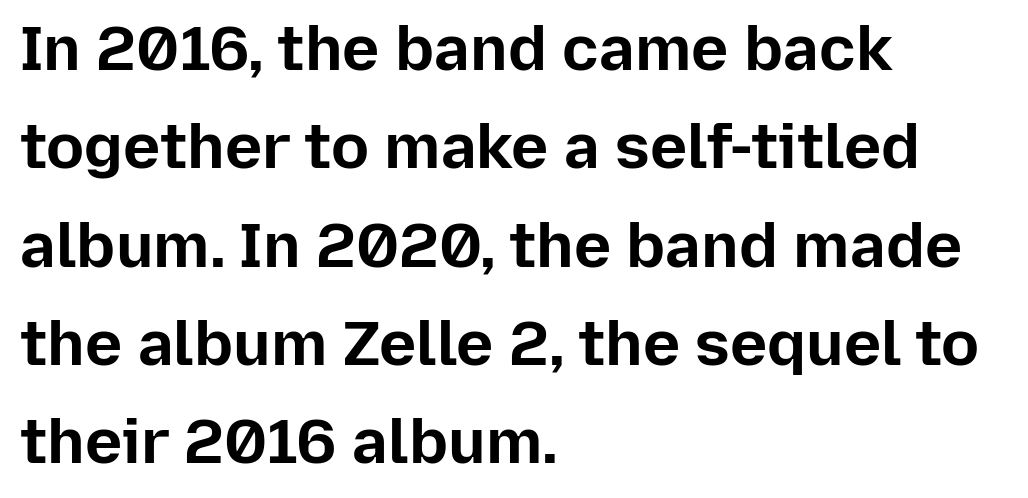
The image shows 63 px bold sans-serif type, upright; set left-aligned, normal line spacing (1.56x), normal letter spacing, not underlined; low stroke contrast and a medium x-height.
